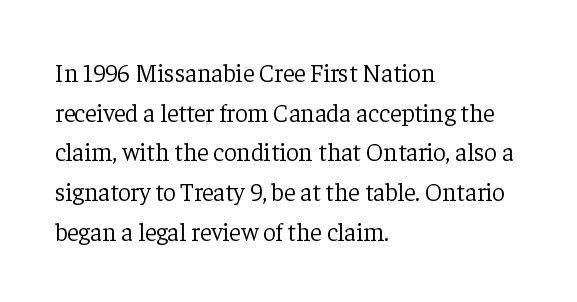
{"italic": "no", "bold": "no", "underline": "no", "align": "left", "line_spacing": "normal", "line_spacing_ratio": 1.59, "letter_spacing": "normal", "letter_spacing_em": 0.0, "glyph_px": 25}
